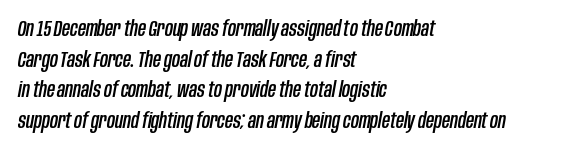
In terms of letterspacing, this is plain default setting. The lettering tilts uniformly, giving the passage an italic look. The space between consecutive lines is moderate. The specimen omits any rule beneath the text block's lines.
